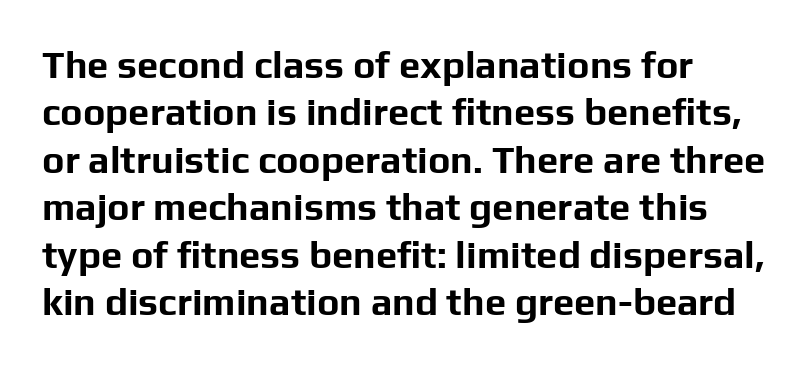
Heavy-handed strokes throughout: this text is bold. Lines of text with bare space underneath. How are the letters spaced? Ordinarily, with no added tracking. If you measured baseline to baseline, you'd find a middling distance. The letters advance in unequal steps, a hallmark of proportional type.
